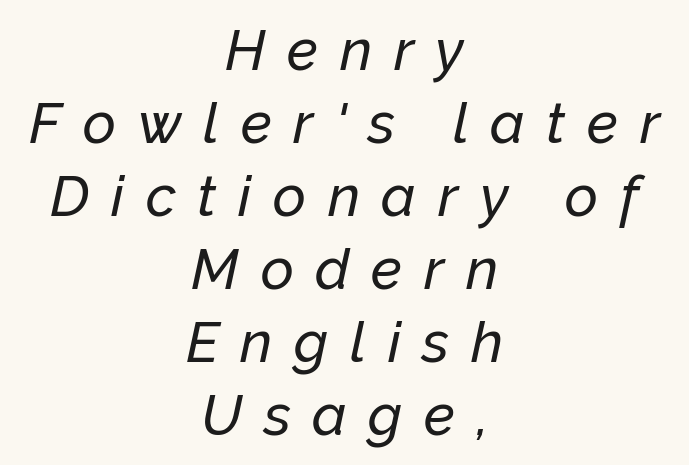
These lines are rendered in a variable-pitch font. Italic: yes, the glyphs are oblique. Clear beneath every line of the passage. Honestly, the letter spacing is so wide it's the main thing you notice. Regarding leading, the lines here are spaced in the standard way. These lines are centered, leaving both edges ragged.
